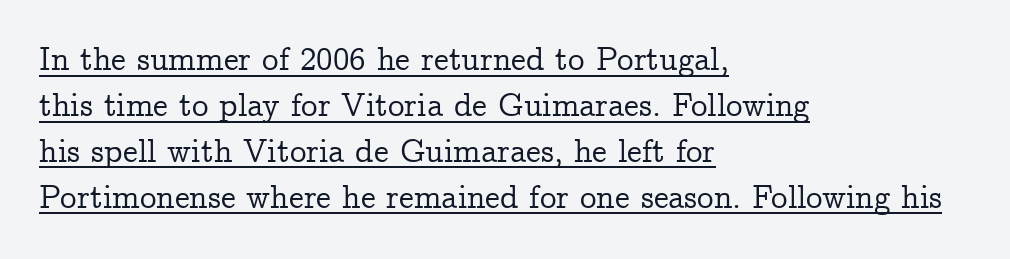
Q: Is the text italic (slanted)? A: No, it is upright.
Q: Is the typeface a serif or a sans-serif typeface? A: Serif.
Q: Is the text underlined? A: Yes.
Q: How is the paragraph aligned? A: Left-aligned.
Q: Is the spacing between letters normal or unusually wide? A: Normal.
Q: Is the spacing between lines tight, normal or loose? A: Normal.
Q: Width (condensed, normal, or wide)? A: Normal.
Q: Stroke contrast? A: Low.
Q: x-height? A: Medium.
Q: Monospaced? A: No.
